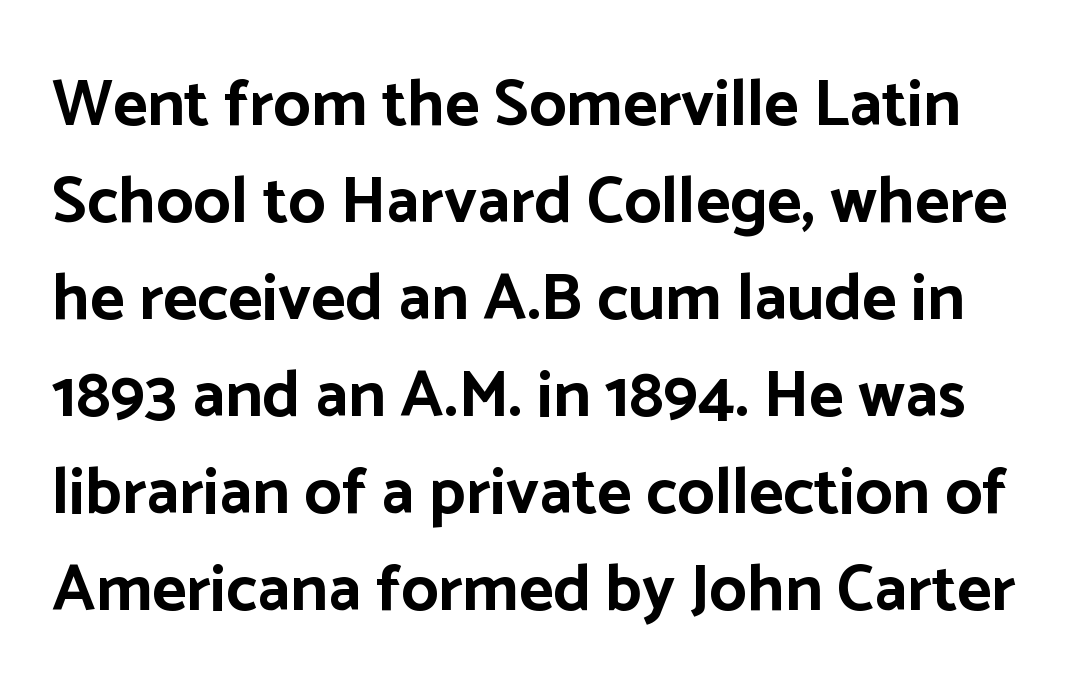
Serifs: no, the terminals of the letterforms are clean. Summary of weight: heavy, a full bold. Looks like regular typesetting: each glyph gets only the width it needs. A clean baseline with only descenders dipping below it.
